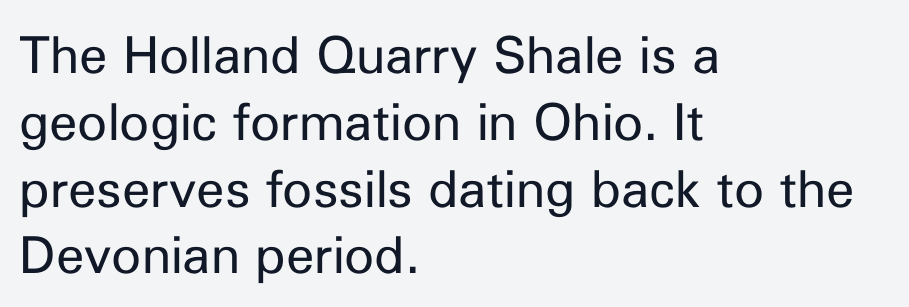
The image shows 51 px regular-weight sans-serif type, upright; set left-aligned, normal line spacing (1.31x), normal letter spacing, not underlined; low stroke contrast and a medium x-height.
